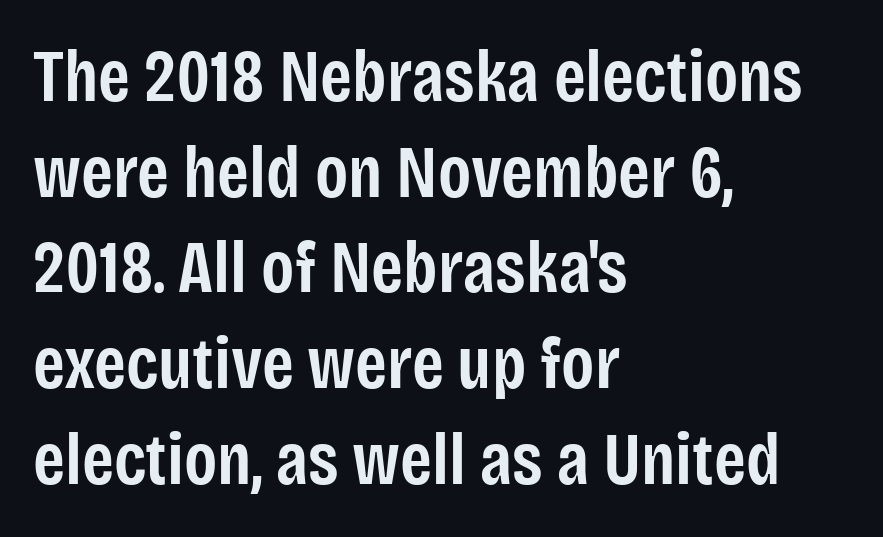
Q: Is the text bold? A: Semi-bold.
Q: Is the text italic (slanted)? A: No, it is upright.
Q: Is the typeface a serif or a sans-serif typeface? A: Sans-serif.
Q: Is the text underlined? A: No.
Q: How is the paragraph aligned? A: Left-aligned.
Q: Is the spacing between letters normal or unusually wide? A: Normal.
Q: Is the spacing between lines tight, normal or loose? A: Normal.
Q: Width (condensed, normal, or wide)? A: Condensed.
Q: Stroke contrast? A: Low.
Q: x-height? A: Large.
Q: Monospaced? A: No.
